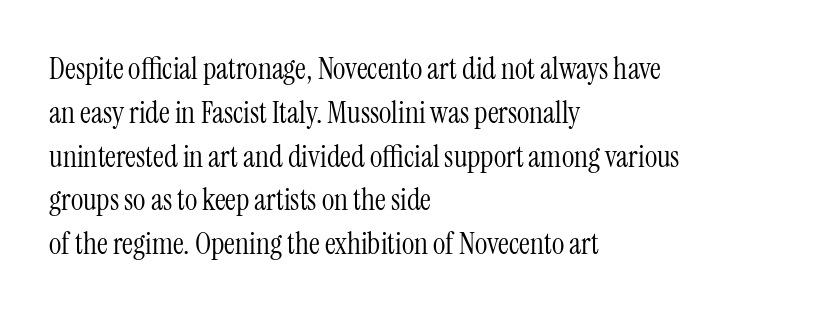
{"serif": "yes", "italic": "no", "bold": "no", "weight": "light", "width": "condensed", "stroke_contrast": "medium", "x_height": "medium", "monospaced": "no", "underline": "no", "align": "left", "line_spacing": "normal", "line_spacing_ratio": 1.46, "letter_spacing": "normal", "letter_spacing_em": 0.0, "glyph_px": 30}
